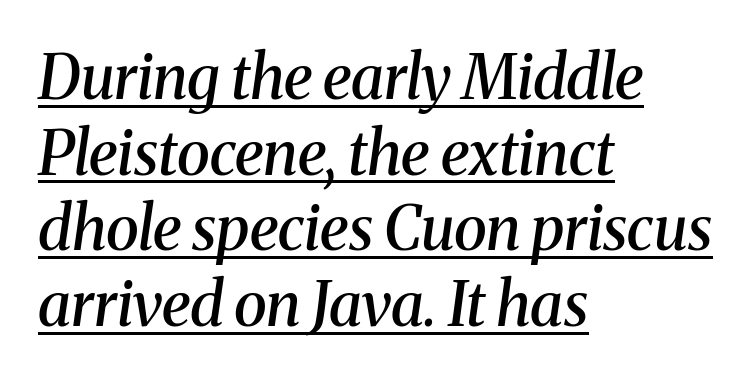
This sample has the flowing, uneven cadence of proportional lettering. Nothing unusual about the tracking: characters are spaced as the font intends. These lines were composed using italics. A somewhat darkened texture: the type is semibold rather than bold. Little horizontal feet cap the strokes, marking this as serif type. The ragged edge is on the right, which tells us the setting is flush left.
